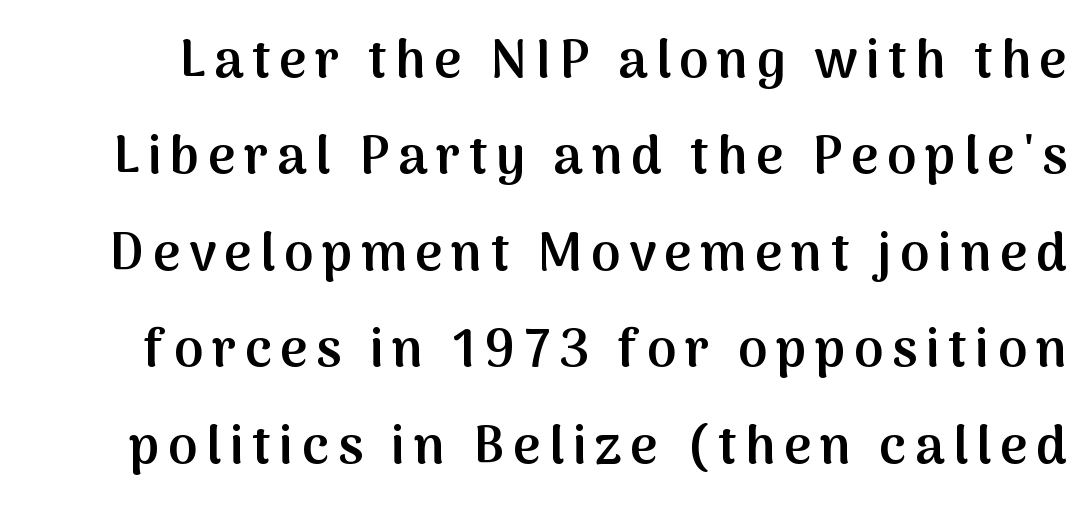
The glyphs are unaccompanied by any horizontal stroke below them. The characters display no serif detailing; their extremities are plain. Students, this is semibold: more ink than regular, less than bold. No italicization has been applied; the sample stays upright. The passage shown is typed in a proportional face where columns would drift.
